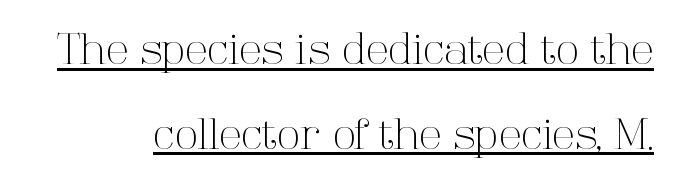
The image shows 42 px light serif type, upright; set loose line spacing (2.02x), normal letter spacing, underlined; high stroke contrast and a medium x-height.
